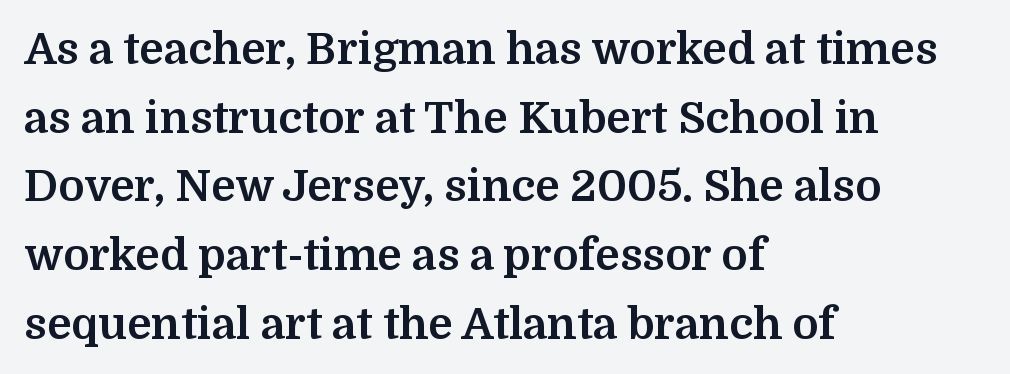
Q: Is the text bold? A: Yes.
Q: Is the text italic (slanted)? A: No, it is upright.
Q: Is the typeface a serif or a sans-serif typeface? A: Serif.
Q: Is the text underlined? A: No.
Q: How is the paragraph aligned? A: Left-aligned.
Q: Is the spacing between letters normal or unusually wide? A: Normal.
Q: Is the spacing between lines tight, normal or loose? A: Normal.
Q: Width (condensed, normal, or wide)? A: Normal.
Q: Stroke contrast? A: Medium.
Q: x-height? A: Medium.
Q: Monospaced? A: No.
